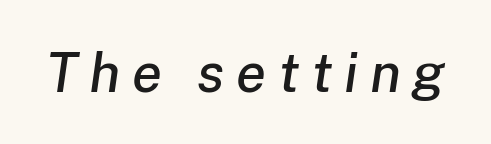
Glyph-to-glyph distance is far greater than everyday printed text. Bare-footed words on every line. Think of a printed novel: that variable character pitch is what you see here. Would a proofreader flag this as italicized? Yes.
